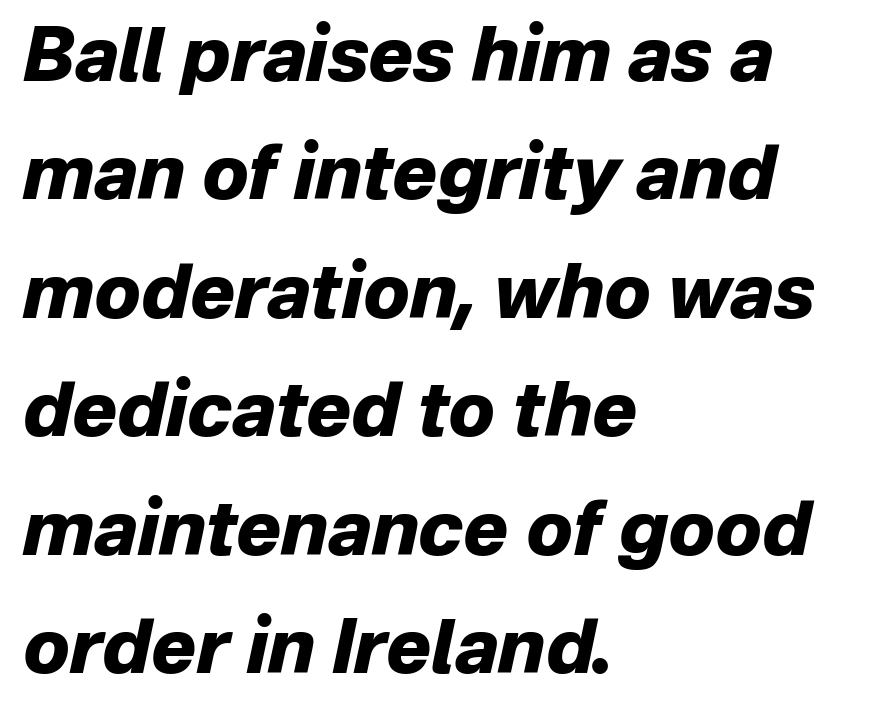
{"italic": "yes", "lean": "right", "slant_degrees": 12, "bold": "yes", "weight": "heavy", "width": "normal", "stroke_contrast": "low", "x_height": "medium", "monospaced": "no", "underline": "no", "align": "left", "line_spacing": "normal", "line_spacing_ratio": 1.58, "letter_spacing": "normal", "letter_spacing_em": 0.0, "glyph_px": 75}
